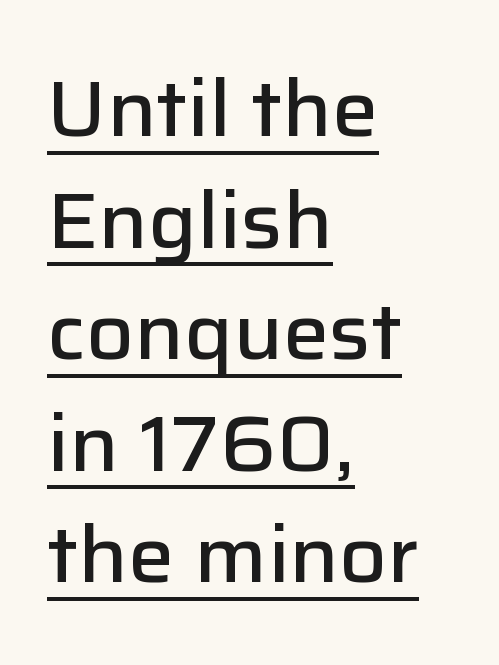
{"serif": "no", "italic": "no", "bold": "semi", "weight": "semibold", "width": "normal", "stroke_contrast": "low", "x_height": "medium", "monospaced": "no", "underline": "yes", "align": "left", "line_spacing": "normal", "line_spacing_ratio": 1.43, "letter_spacing": "normal", "letter_spacing_em": 0.0, "glyph_px": 78}
